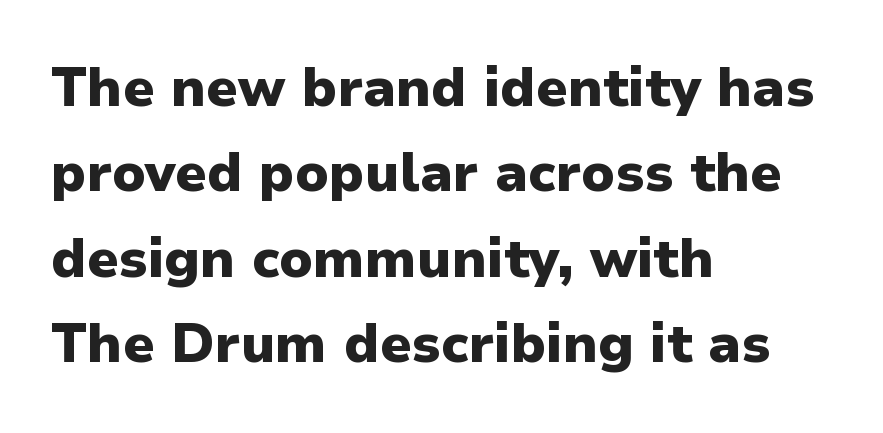
Q: Is the text bold? A: Yes.
Q: Is the text italic (slanted)? A: No, it is upright.
Q: Is the typeface a serif or a sans-serif typeface? A: Sans-serif.
Q: Is the text underlined? A: No.
Q: How is the paragraph aligned? A: Left-aligned.
Q: Is the spacing between letters normal or unusually wide? A: Normal.
Q: Is the spacing between lines tight, normal or loose? A: Normal.
Q: Width (condensed, normal, or wide)? A: Normal.
Q: Stroke contrast? A: Low.
Q: x-height? A: Medium.
Q: Monospaced? A: No.
